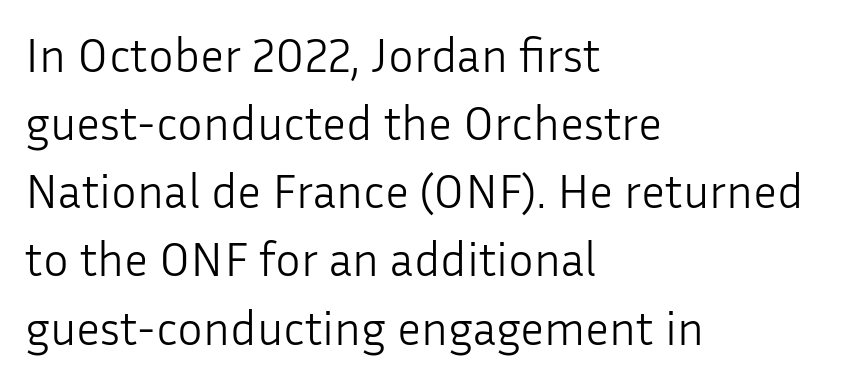
The passage is arranged the way most books set body copy — flush left. Decoration check: the copy has no underline. The axis of the letterforms is exactly vertical. The characters are drawn with everyday or finer stroke widths. The designer went with a sans here, leaving each stem footless.
